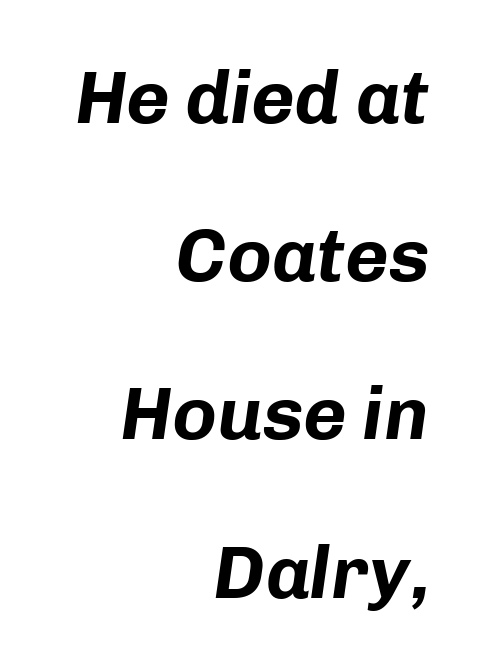
Q: Is the text bold? A: Yes.
Q: Is the text italic (slanted)? A: Yes, it leans right by about 8 degrees.
Q: Is the text underlined? A: No.
Q: How is the paragraph aligned? A: Right-aligned.
Q: Is the spacing between letters normal or unusually wide? A: Normal.
Q: Is the spacing between lines tight, normal or loose? A: Loose.
Q: Width (condensed, normal, or wide)? A: Normal.
Q: Stroke contrast? A: Low.
Q: x-height? A: Medium.
Q: Monospaced? A: No.
